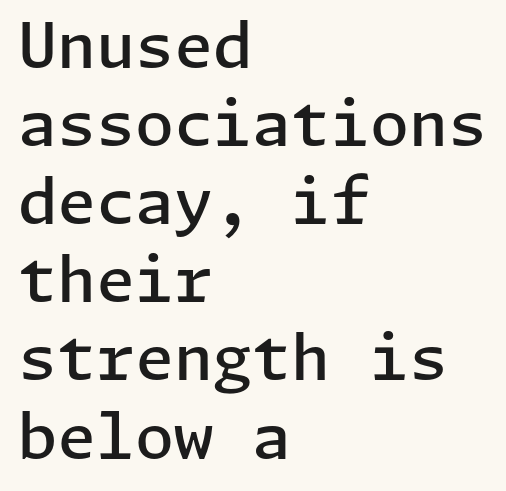
The image shows 63 px semibold sans-serif type, upright; set left-aligned, line spacing 1.24x, normal letter spacing, not underlined; low stroke contrast and a medium x-height.
